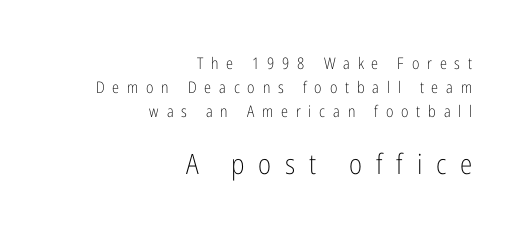
{"serif": "no", "italic": "no", "bold": "no", "weight": "light", "width": "condensed", "stroke_contrast": "low", "x_height": "medium", "monospaced": "no", "underline": "no", "align": "right", "line_spacing": "normal", "line_spacing_ratio": 1.5, "letter_spacing": "wide", "letter_spacing_em": 0.49, "larger_block": "second", "size_ratio": 1.75, "glyph_px": 28}
